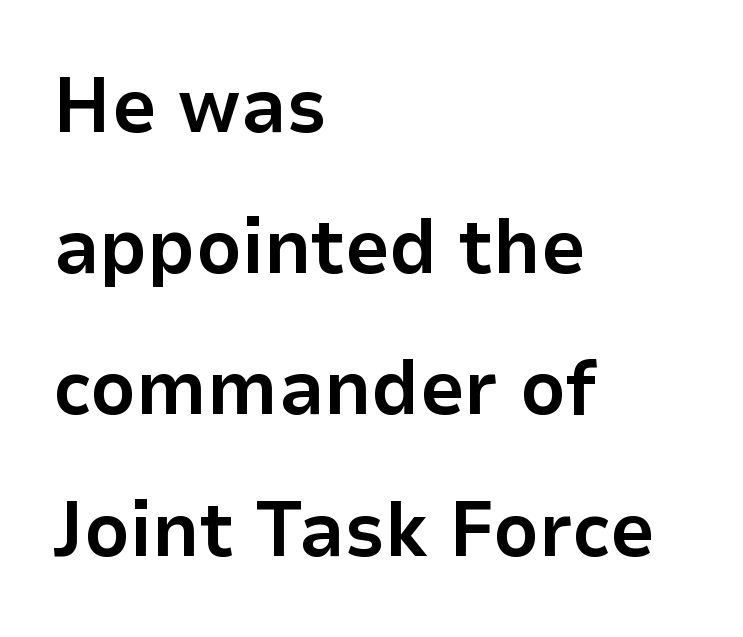
The font family rendered here belongs to the sans-serif group. Chunky letters — that's bold for sure. Varying glyph widths throughout — classic text-font behaviour. This sample uses an upright cut, with every glyph sitting square on the baseline.
